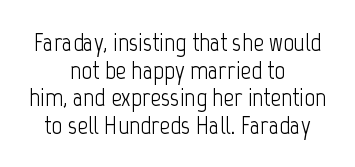
This sample trades vertical openness for compactness between lines. Think standard paragraph weight, or any step lighter than that. The strip under each line holds only bare page. Between one letter and the next there's only the usual sliver of space. In terms of posture, this sample is upright. Caption: multi-line text, centered on the measure.
